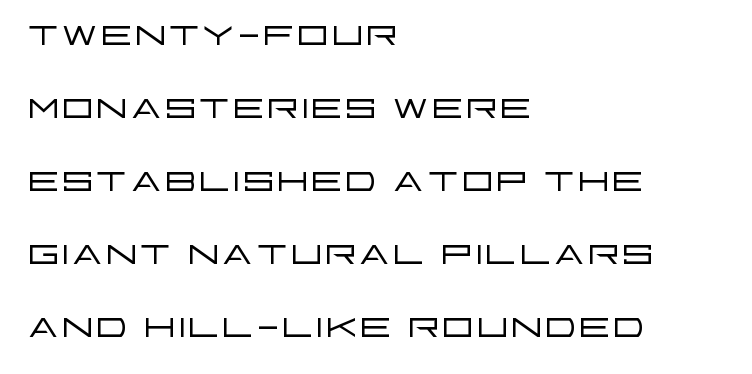
These lines stack with their left ends in a neat column. The string is rendered with underlining switched off. This is the regular roman posture of the typeface. Does the leading feel generous? No, just average.
